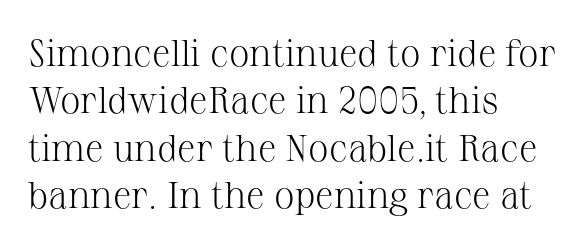
Characters follow at the spacing the type designer built in. If you drew a ruler down the left edge, every line would touch it. Think of a printed novel: that variable character pitch is what you see here. Quick note: not italic, upright. These lines are composed in type with serifs.
